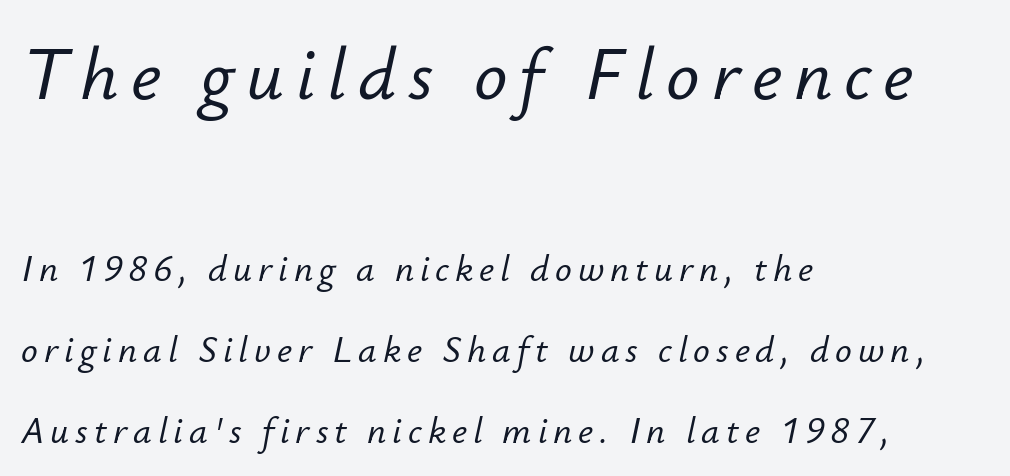
Q: Is the text italic (slanted)? A: Yes, it leans right by about 12 degrees.
Q: Is the text underlined? A: No.
Q: How is the paragraph aligned? A: Left-aligned.
Q: Is the spacing between lines tight, normal or loose? A: Loose.
Q: Which block of text is set in a larger size, the first (top) or the second (bottom)? A: The first (top) one.
Q: Width (condensed, normal, or wide)? A: Normal.
Q: Stroke contrast? A: Low.
Q: x-height? A: Small.
Q: Monospaced? A: No.
